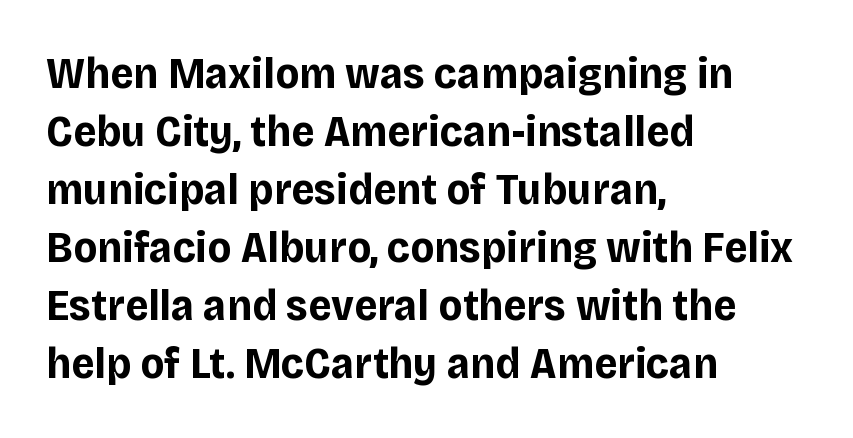
The image shows 45 px bold sans-serif type, upright; set left-aligned, normal line spacing (1.29x), normal letter spacing, not underlined; low stroke contrast and a large x-height.
